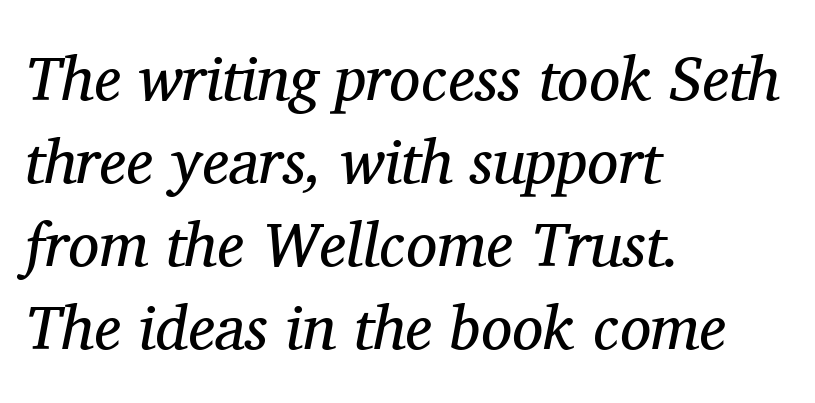
The image shows 62 px regular-weight serif type, italic (leaning right); set left-aligned, normal line spacing (1.34x), normal letter spacing, not underlined; medium stroke contrast and a medium x-height.
